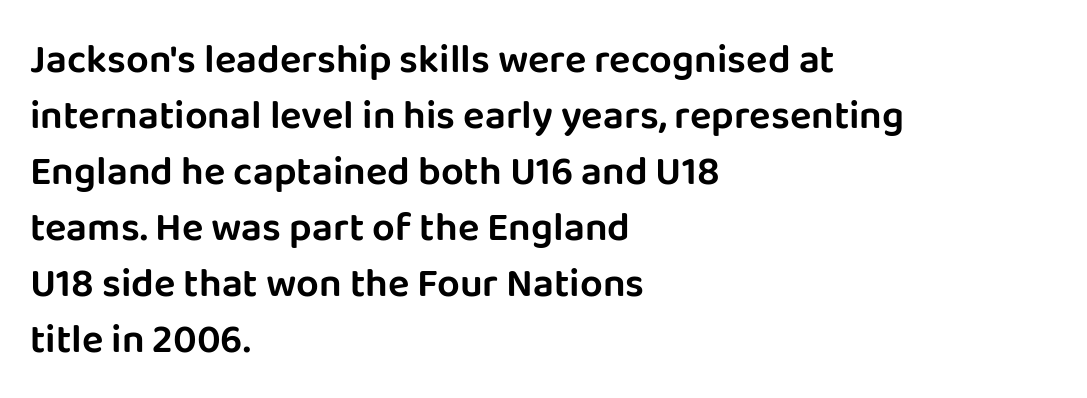
These lines are rendered in a variable-pitch font. The lettering holds an erect, upright posture throughout. The paragraph shown leans on its left margin. Each word holds together tightly as a unit, with standard inter-letter gaps. Bare-footed words on every line.
